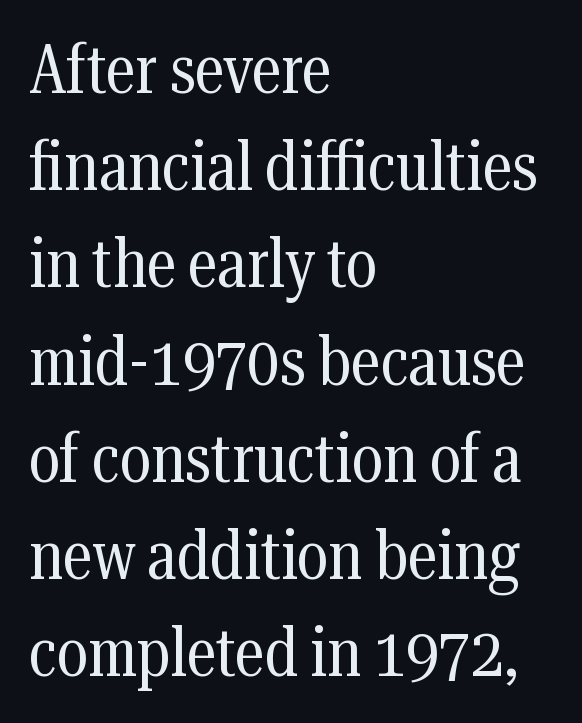
Q: Is the text bold? A: No.
Q: Is the text italic (slanted)? A: No, it is upright.
Q: Is the typeface a serif or a sans-serif typeface? A: Serif.
Q: Is the text underlined? A: No.
Q: How is the paragraph aligned? A: Left-aligned.
Q: Is the spacing between letters normal or unusually wide? A: Normal.
Q: Is the spacing between lines tight, normal or loose? A: Normal.
Q: Width (condensed, normal, or wide)? A: Condensed.
Q: Stroke contrast? A: Medium.
Q: x-height? A: Medium.
Q: Monospaced? A: No.
